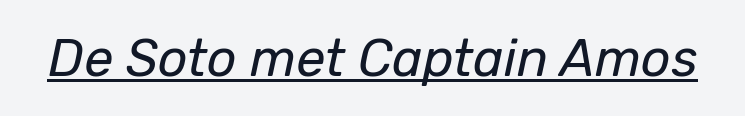
Caption: lettering with a line underneath. Heft: none added — not bold. The rendering keeps characters at their native spacing. Looking at the ascenders, they clearly lean.
